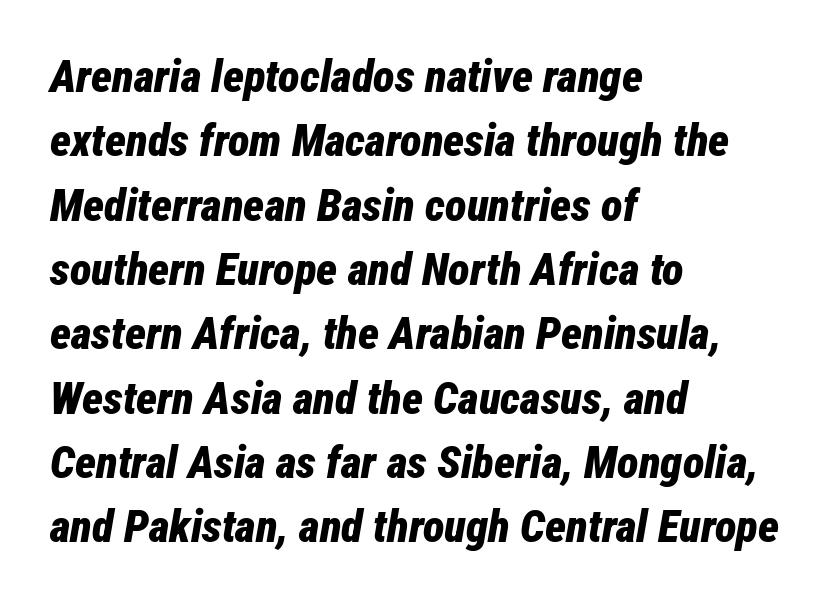
Q: Is the text bold? A: Yes.
Q: Is the text italic (slanted)? A: Yes, it leans right by about 12 degrees.
Q: Is the text underlined? A: No.
Q: How is the paragraph aligned? A: Left-aligned.
Q: Is the spacing between letters normal or unusually wide? A: Normal.
Q: Is the spacing between lines tight, normal or loose? A: Normal.
Q: Width (condensed, normal, or wide)? A: Condensed.
Q: Stroke contrast? A: Low.
Q: x-height? A: Medium.
Q: Monospaced? A: No.
